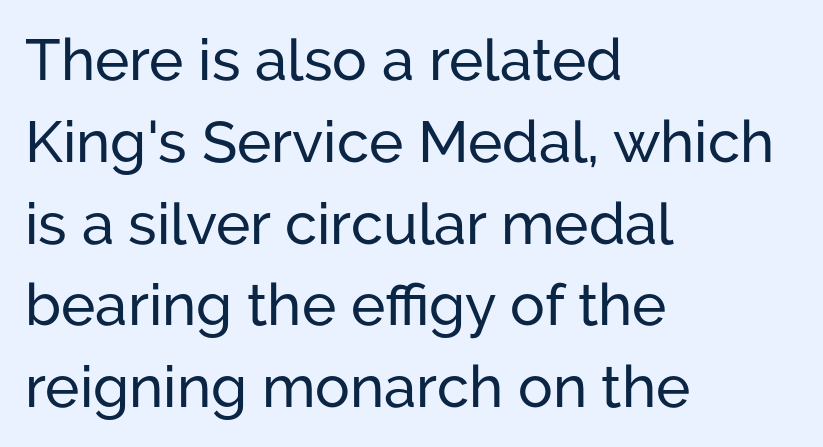
Q: Is the text italic (slanted)? A: No, it is upright.
Q: Is the typeface a serif or a sans-serif typeface? A: Sans-serif.
Q: Is the text underlined? A: No.
Q: How is the paragraph aligned? A: Left-aligned.
Q: Is the spacing between letters normal or unusually wide? A: Normal.
Q: Is the spacing between lines tight, normal or loose? A: Normal.
Q: Width (condensed, normal, or wide)? A: Normal.
Q: Stroke contrast? A: Low.
Q: x-height? A: Medium.
Q: Monospaced? A: No.
